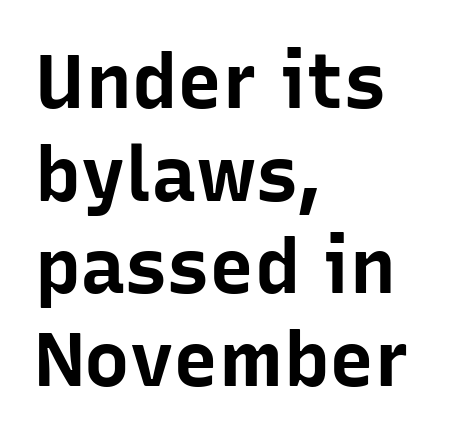
The type is set solid horizontally, with unmodified tracking. Which margin do the lines hug? The left one — the right edge is uneven. Varying glyph widths throughout — classic text-font behaviour. Summary of weight: heavy, a full bold.
